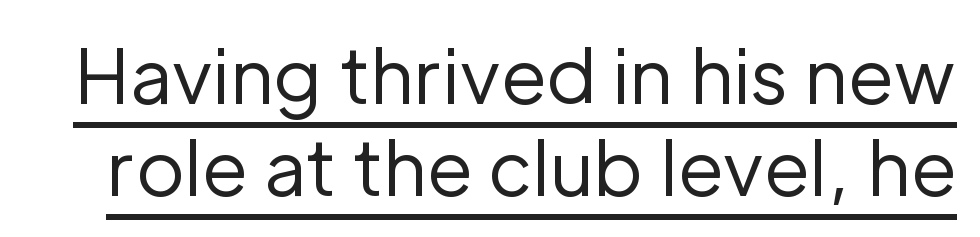
Is there an underline? Yes — a line sits under the letters. Looks like regular typesetting: each glyph gets only the width it needs. Typographically, this falls in the sans-serif category. Observe the ordinary spacing: letters are neighbours, not strangers. Does the lettering tilt? It doesn't — this is upright. The weight would be labelled regular, book, light, or lighter still.
